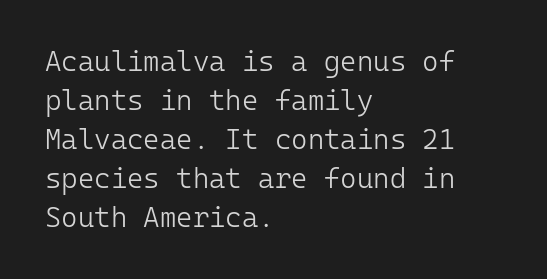
The text block is weighted toward the left margin, trailing off unevenly rightward. No word sits above an underline. Each stroke keeps to a modest, everyday thickness or less. Italic? Not at all — the glyphs are vertical. A typesetter would call this monospace, since all characters share one set width.
